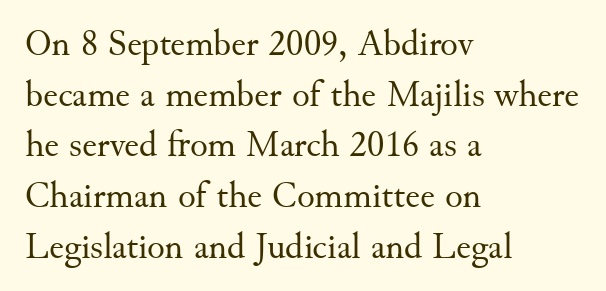
{"serif": "yes", "italic": "no", "bold": "no", "weight": "regular", "width": "normal", "stroke_contrast": "medium", "x_height": "small", "monospaced": "no", "underline": "no", "align": "left", "line_spacing": "normal", "line_spacing_ratio": 1.37, "letter_spacing": "normal", "letter_spacing_em": 0.0, "glyph_px": 37}
